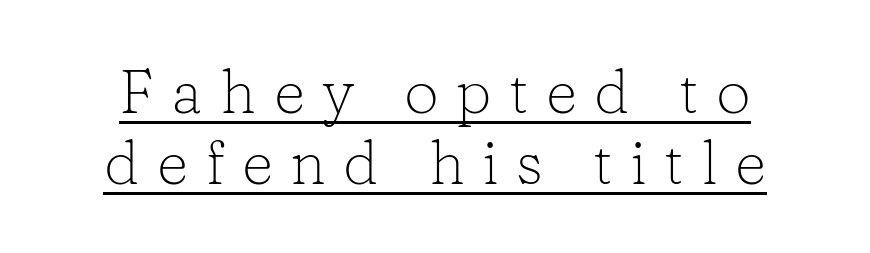
The image shows 62 px light serif type, upright; set tight line spacing (1.15x), unusually wide letter spacing (+0.28 em), underlined; low stroke contrast and a medium x-height.
